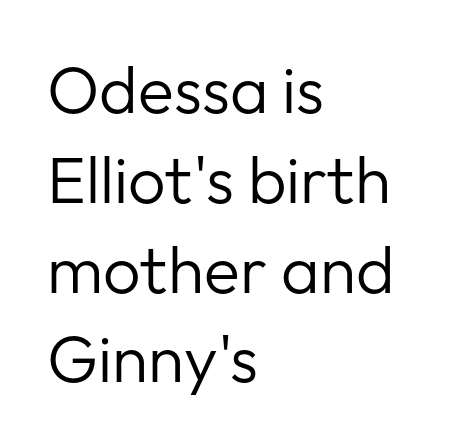
Q: Is the text bold? A: No.
Q: Is the text italic (slanted)? A: No, it is upright.
Q: Is the typeface a serif or a sans-serif typeface? A: Sans-serif.
Q: Is the text underlined? A: No.
Q: How is the paragraph aligned? A: Left-aligned.
Q: Is the spacing between letters normal or unusually wide? A: Normal.
Q: Is the spacing between lines tight, normal or loose? A: Normal.
Q: Width (condensed, normal, or wide)? A: Normal.
Q: Stroke contrast? A: Low.
Q: x-height? A: Medium.
Q: Monospaced? A: No.
